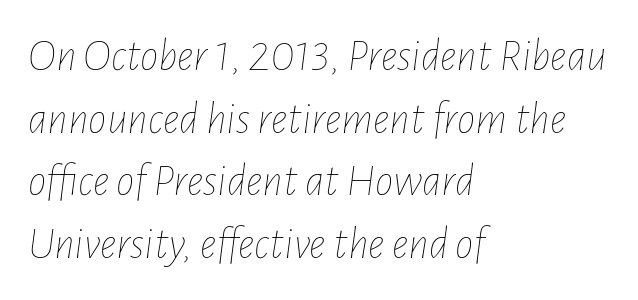
Q: Is the text bold? A: No.
Q: Is the text italic (slanted)? A: Yes, it leans right by about 7 degrees.
Q: Is the text underlined? A: No.
Q: How is the paragraph aligned? A: Left-aligned.
Q: Is the spacing between letters normal or unusually wide? A: Normal.
Q: Is the spacing between lines tight, normal or loose? A: Normal.
Q: Width (condensed, normal, or wide)? A: Condensed.
Q: Stroke contrast? A: Low.
Q: x-height? A: Medium.
Q: Monospaced? A: No.
